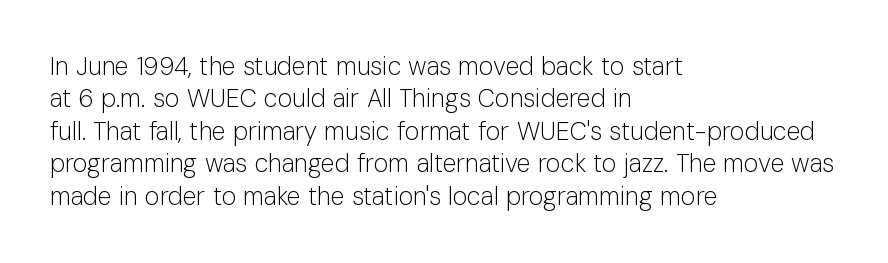
The words here are not underlined. Whoever set this chose a conventional vertical rhythm. Honestly, the letter spacing is just normal — you wouldn't notice it. Tall strokes in this sample are plumb rather than angled. Compared with a centered layout, this one pins lines to the left instead. The weight tops out at a normal text grade.
